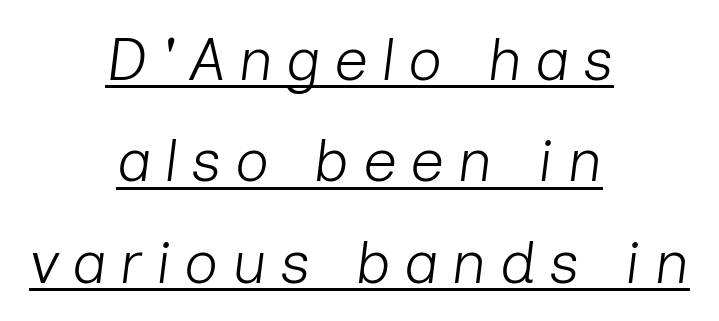
The passage shown is typed in a proportional face where columns would drift. Vertical spacing — default. A rule runs beneath these lines of type. The letters are spread apart with noticeably loose tracking.
